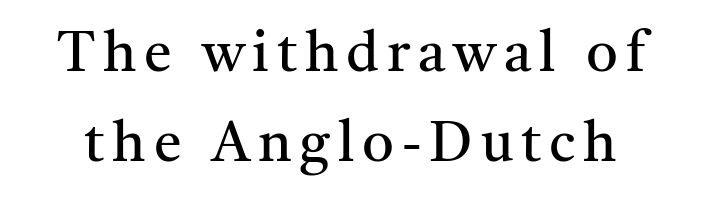
Vertical stems look standard width or narrower in stroke. The space beneath each line is pristine and unruled. In terms of leading, this rendering sits right in the middle. Is this a fixed-width face? No — the glyphs have proportional, varying widths.
